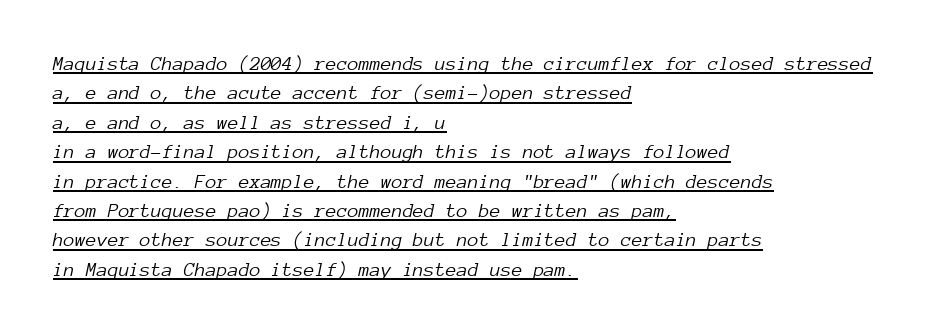
The letterforms sit shoulder to shoulder at normal distance. The block of text has a typical density, with ordinary space between rows. Yep, that's italic — everything's leaning. Vertical stems look standard width or narrower in stroke.
